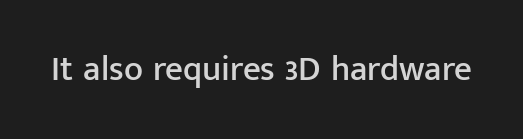
{"serif": "no", "italic": "no", "width": "normal", "stroke_contrast": "low", "x_height": "medium", "monospaced": "no", "underline": "no", "letter_spacing": "normal", "letter_spacing_em": 0.0, "glyph_px": 35}
